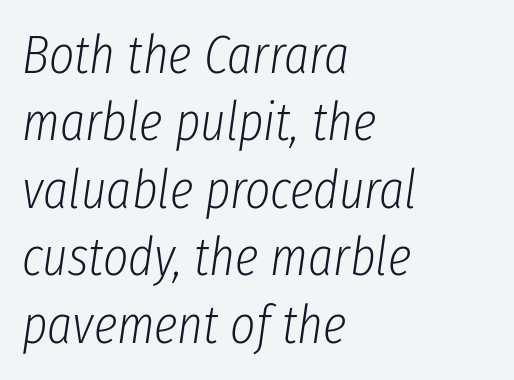
{"italic": "yes", "lean": "right", "slant_degrees": 8, "bold": "no", "weight": "light", "width": "condensed", "stroke_contrast": "low", "x_height": "medium", "monospaced": "no", "underline": "no", "align": "left", "line_spacing": "normal", "line_spacing_ratio": 1.25, "letter_spacing": "normal", "letter_spacing_em": 0.0, "glyph_px": 54}
